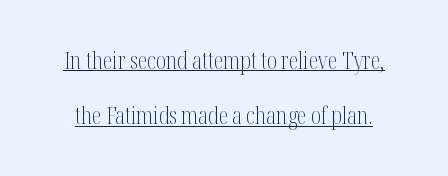
Does the lettering tilt? It doesn't — this is upright. Underline: present. Honestly, the rows look like they've been pulled way apart. Stroke mass is kept to a normal reading level or below.
